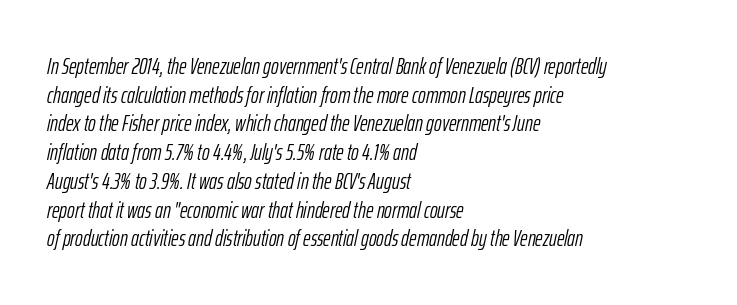
Q: Is the text bold? A: No.
Q: Is the text italic (slanted)? A: Yes, it leans right by about 12 degrees.
Q: Is the text underlined? A: No.
Q: How is the paragraph aligned? A: Left-aligned.
Q: Is the spacing between letters normal or unusually wide? A: Normal.
Q: Is the spacing between lines tight, normal or loose? A: Normal.
